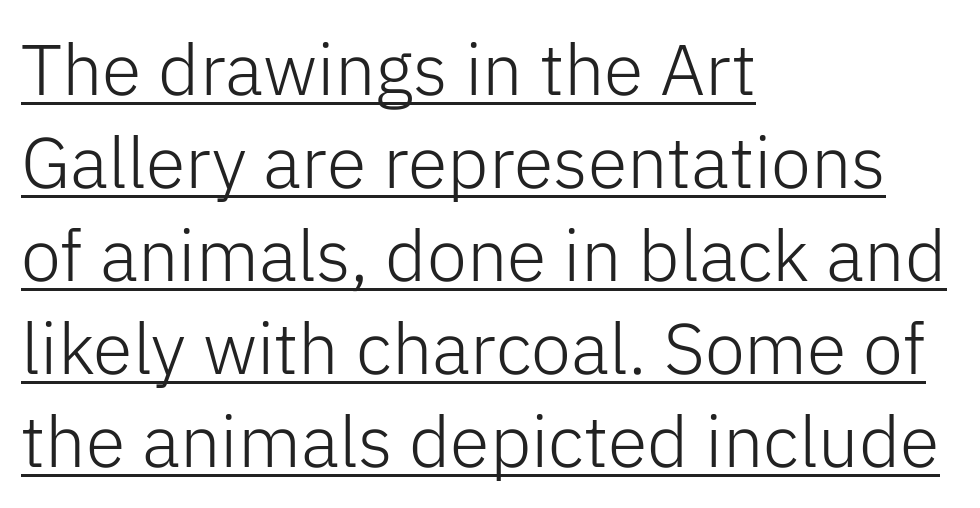
You could not count columns in this text — the font is proportionally spaced. These lines keep a tight, regular rhythm from letter to letter. Caption: multi-line text, flush left, ragged right. Baseline-to-baseline distance is the conventional proportion of letter height.
